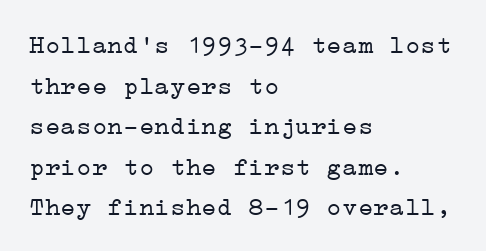
The zone under the glyphs is completely vacant. Letters have the restrained weight of plain body copy at most. Line beginnings align vertically; line endings do not. The gaps between neighbouring characters are ordinary and unremarkable.
